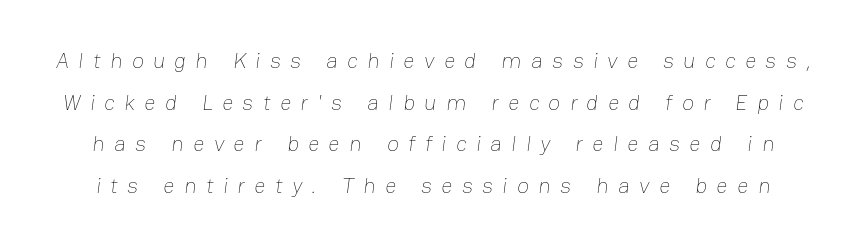
{"bold": "no", "underline": "no", "line_spacing_ratio": 1.89, "letter_spacing": "wide", "letter_spacing_em": 0.43, "glyph_px": 22}
